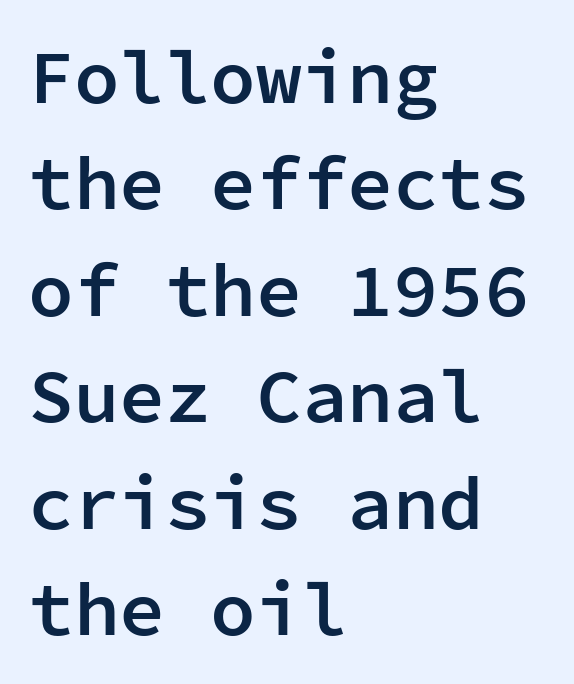
The image shows 76 px semibold sans-serif type, upright, monospaced; set left-aligned, normal line spacing (1.4x), normal letter spacing, not underlined; low stroke contrast and a medium x-height.
